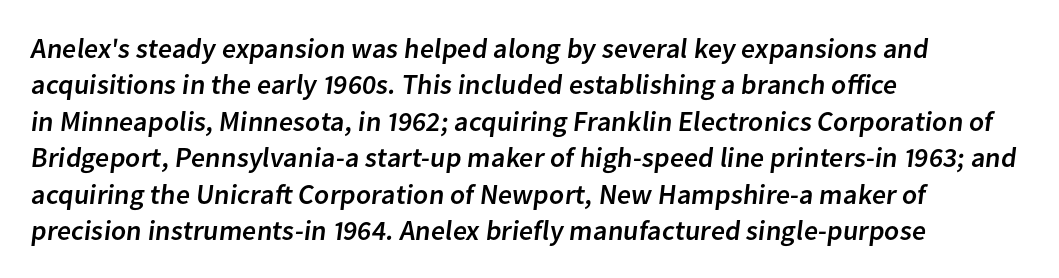
The image shows 28 px sans-serif type; set left-aligned, normal line spacing (1.3x), normal letter spacing, not underlined; low stroke contrast and a medium x-height.
